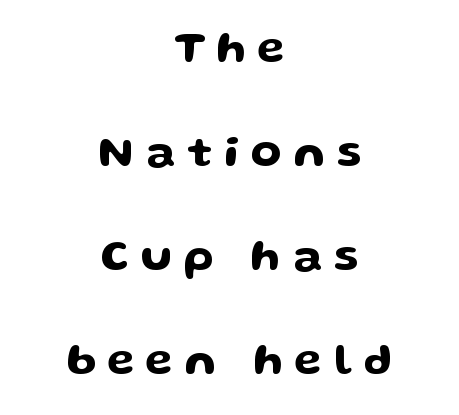
The image shows 45 px wide sans-serif type, upright; set centered, loose line spacing (2.31x), unusually wide letter spacing (+0.26 em), not underlined; low stroke contrast and a medium x-height.
